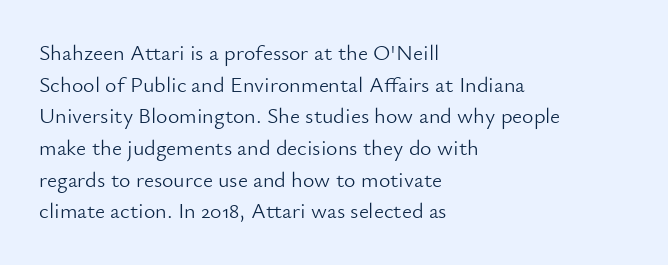
The image shows 22 px text type, upright; set left-aligned, normal line spacing (1.44x), normal letter spacing, not underlined.
